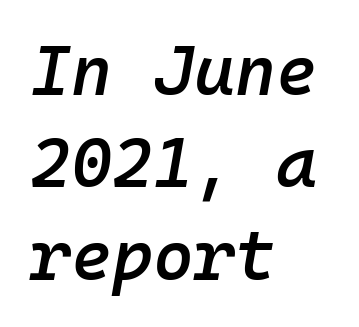
Q: Is the text bold? A: Semi-bold.
Q: Is the text italic (slanted)? A: Yes, it leans right by about 10 degrees.
Q: Is the text underlined? A: No.
Q: How is the paragraph aligned? A: Left-aligned.
Q: Is the spacing between letters normal or unusually wide? A: Normal.
Q: Is the spacing between lines tight, normal or loose? A: Normal.
Q: Width (condensed, normal, or wide)? A: Normal.
Q: Stroke contrast? A: Low.
Q: x-height? A: Medium.
Q: Monospaced? A: Yes.
